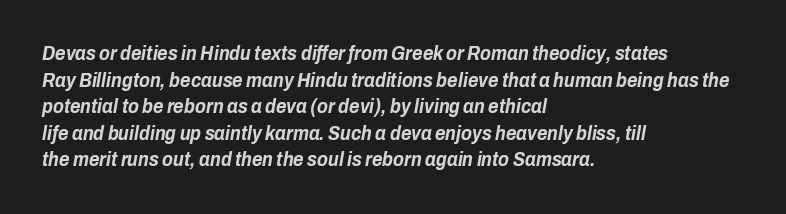
Q: Is the text bold? A: Yes.
Q: Is the text italic (slanted)? A: Yes, it leans right by about 10 degrees.
Q: Is the text underlined? A: No.
Q: How is the paragraph aligned? A: Left-aligned.
Q: Is the spacing between letters normal or unusually wide? A: Normal.
Q: Is the spacing between lines tight, normal or loose? A: Normal.
